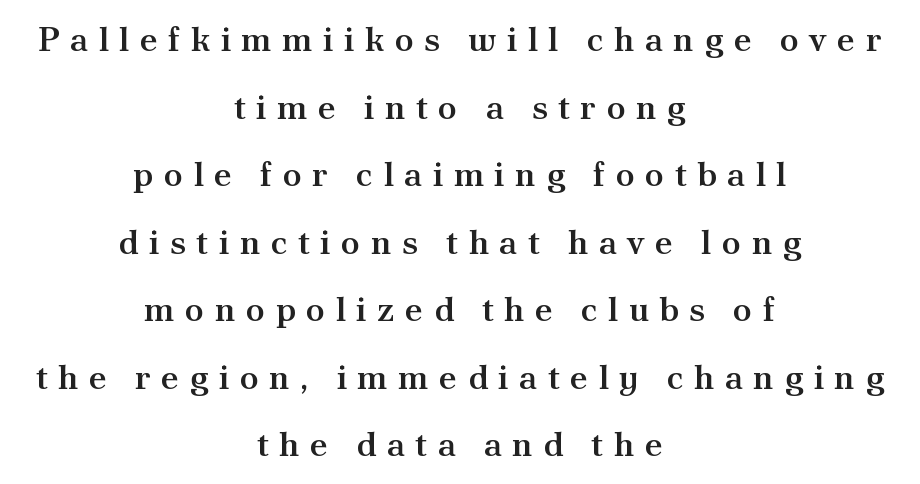
The block of text is sparse from top to bottom, with ample space between rows. The rag falls on both sides of this text block equally. Regarding serifs, this sample has them. Beneath every word, the page is bare.
